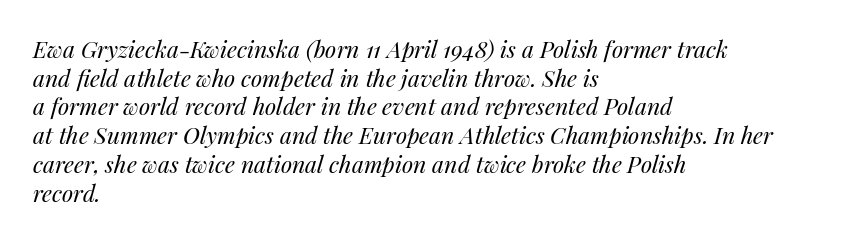
Q: Is the text bold? A: No.
Q: Is the text italic (slanted)? A: Yes, it leans right by about 14 degrees.
Q: Is the text underlined? A: No.
Q: How is the paragraph aligned? A: Left-aligned.
Q: Is the spacing between letters normal or unusually wide? A: Normal.
Q: Is the spacing between lines tight, normal or loose? A: Normal.
